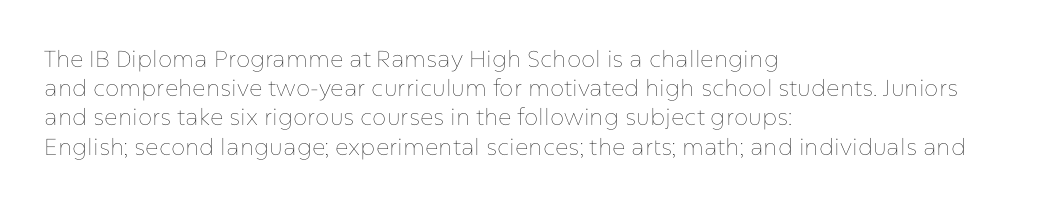
Q: Is the text bold? A: No.
Q: Is the text italic (slanted)? A: No, it is upright.
Q: Is the text underlined? A: No.
Q: How is the paragraph aligned? A: Left-aligned.
Q: Is the spacing between letters normal or unusually wide? A: Normal.
Q: Is the spacing between lines tight, normal or loose? A: Normal.
